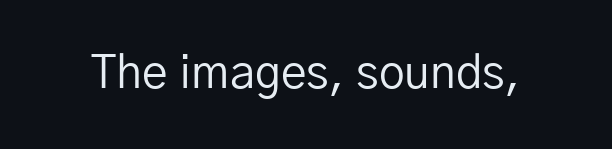
{"serif": "no", "italic": "no", "bold": "no", "weight": "regular", "width": "normal", "stroke_contrast": "low", "x_height": "medium", "monospaced": "no", "underline": "no", "letter_spacing": "normal", "letter_spacing_em": 0.0, "glyph_px": 46}
